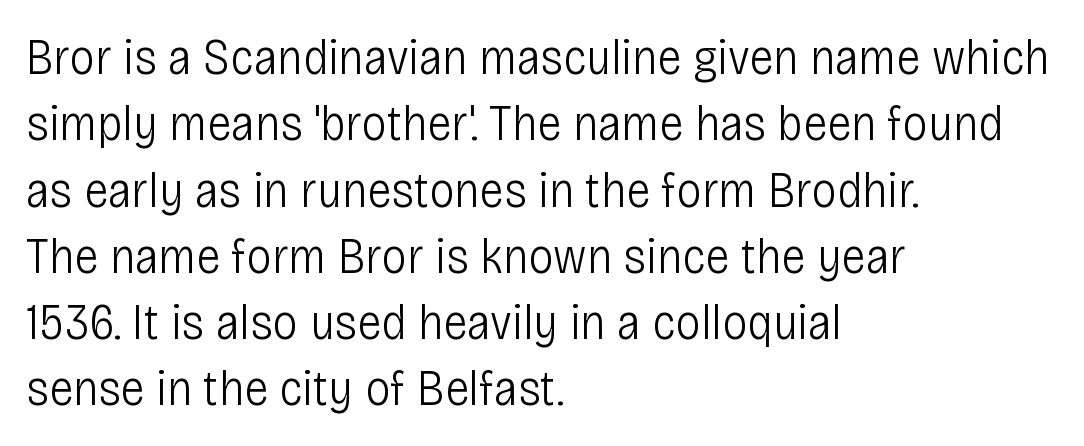
Q: Is the text bold? A: No.
Q: Is the text italic (slanted)? A: No, it is upright.
Q: Is the typeface a serif or a sans-serif typeface? A: Sans-serif.
Q: Is the text underlined? A: No.
Q: How is the paragraph aligned? A: Left-aligned.
Q: Is the spacing between letters normal or unusually wide? A: Normal.
Q: Is the spacing between lines tight, normal or loose? A: Normal.
Q: Width (condensed, normal, or wide)? A: Condensed.
Q: Stroke contrast? A: Low.
Q: x-height? A: Large.
Q: Monospaced? A: No.
